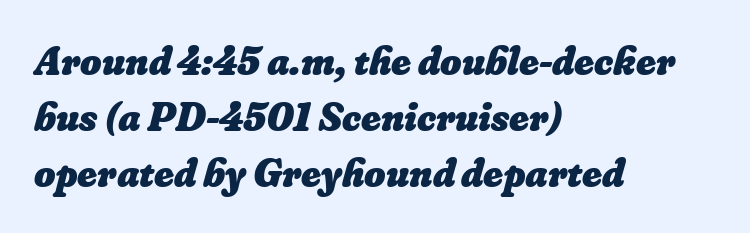
The lines in this sample share a left origin and differ only in where they stop. The vertical gap from one line to the next is medium. Clear beneath every line of the passage. Is this a fixed-width face? No — the glyphs have proportional, varying widths. On the weight axis this lands at bold, roughly 700. No extra tracking has been applied to these lines.
